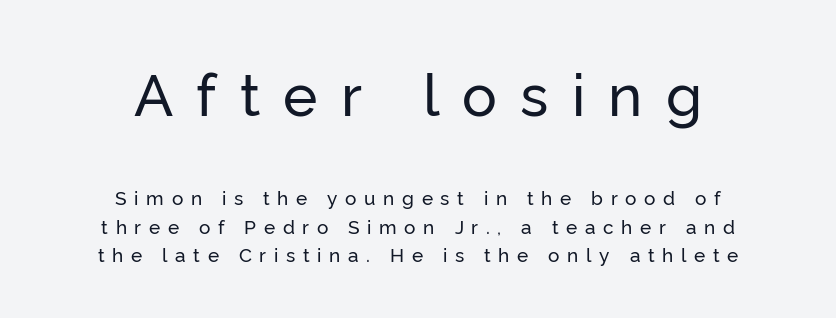
The image shows 58 px sans-serif type, upright; set centered, normal line spacing (1.5x), unusually wide letter spacing (+0.4 em), not underlined; the first (top) block is 3.05x larger; low stroke contrast and a medium x-height.
